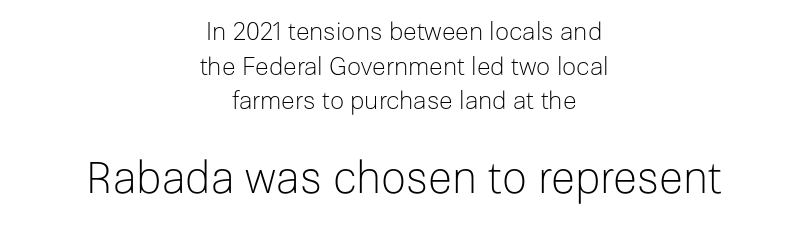
Normally led — the rows are evenly, conventionally spaced. What stands out about the letter spacing? Nothing — it is the standard amount. Each letter keeps its own natural width here, so spacing adapts to shape. Weight: in the light-to-regular range. The letters stand upright; this is a roman face. Observe the absence of serifs on each vertical stroke in this sample.
